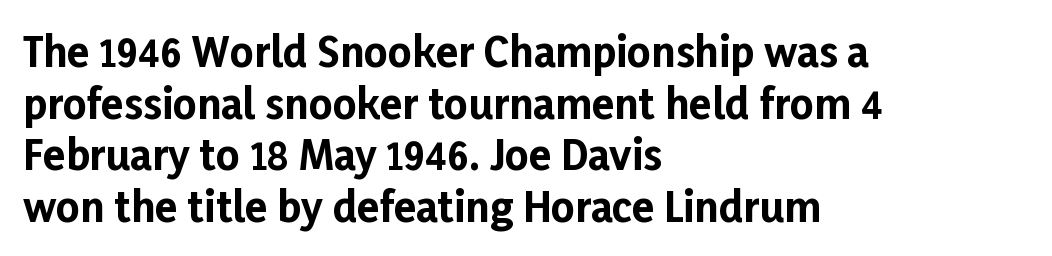
The image shows 41 px bold sans-serif type, upright; set left-aligned, normal line spacing (1.26x), normal letter spacing, not underlined; low stroke contrast and a medium x-height.
